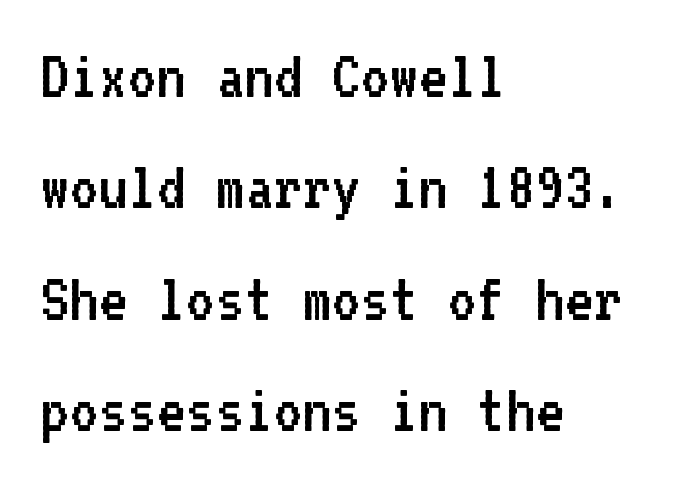
The image shows 70 px regular-weight sans-serif type, upright, monospaced; set left-aligned, normal line spacing (1.59x), normal letter spacing, not underlined; low stroke contrast and a medium x-height.
